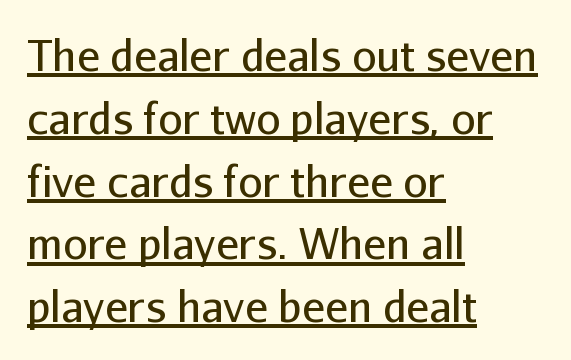
In terms of posture, this sample is upright. Regarding leading, the lines here are spaced in the standard way. Horizontally, the lines are justified to the leading edge only. The typeface has the unassuming heft of standard copy or less. This sample has the flowing, uneven cadence of proportional lettering.
